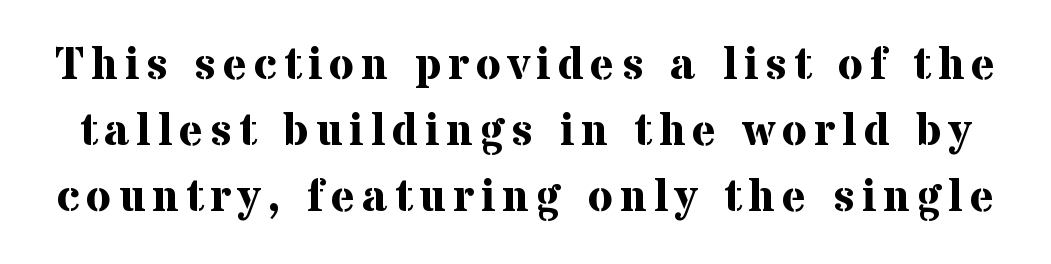
Q: Is the text bold? A: Yes.
Q: Is the text italic (slanted)? A: No, it is upright.
Q: Is the typeface a serif or a sans-serif typeface? A: Serif.
Q: Is the text underlined? A: No.
Q: Is the spacing between lines tight, normal or loose? A: Normal.
Q: Width (condensed, normal, or wide)? A: Normal.
Q: Stroke contrast? A: Medium.
Q: x-height? A: Medium.
Q: Monospaced? A: No.
